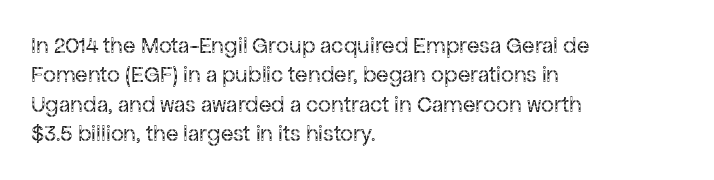
It's the straight-up-and-down kind of type. The face used here is rendered with its standard letterfit. The setting favours the left margin, as ordinary paragraphs usually do. This is not heavy type; no bold has been used. Interline gaps are of average width in this sample.
